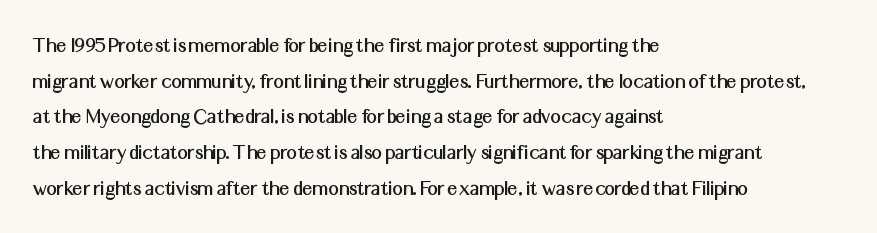
Every row of glyphs begins at an identical x-position on the left. The passage shown has conventional tracking throughout. A typesetter would mark this as roman, not italic. Letters rest on an invisible, unmarked baseline. In terms of leading, this rendering sits right in the middle.
